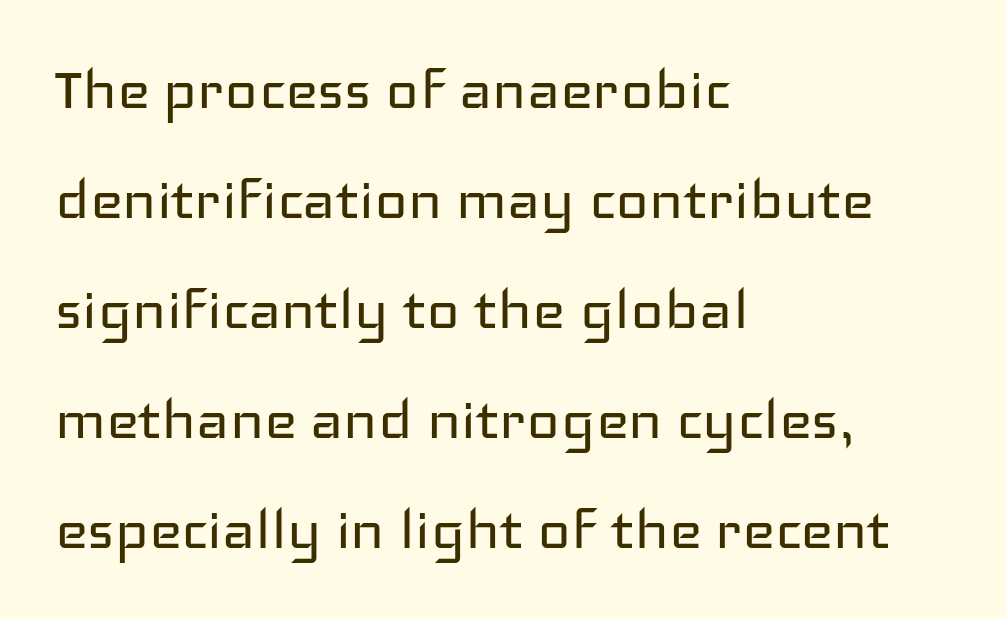
Grotesque or geometric, the face here clearly has no serifs. Ascenders rise straight up at ninety degrees. Character widths vary here, with narrow letters taking less room than wide ones. Caption: standard tracking, unaltered. Ink coverage per letter is moderate at most. Compared with a centered layout, this one pins lines to the left instead.
